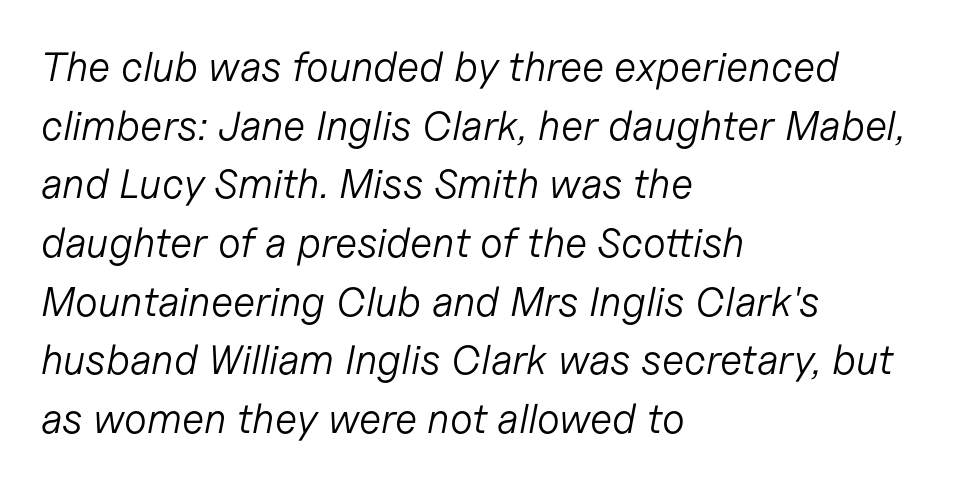
Vertical spacing — default. Which margin do the lines hug? The left one — the right edge is uneven. Notice how the stems are inclined rather than vertical — that's the hallmark of italics. This sample has the flowing, uneven cadence of proportional lettering. Tracking here is standard; glyphs follow each other at the usual distance.
